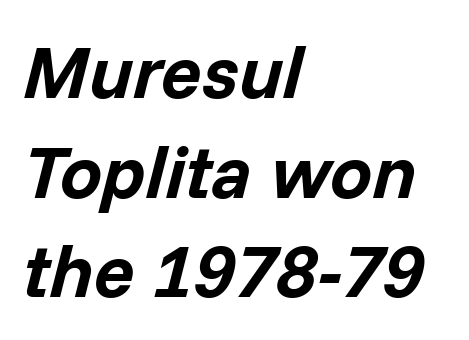
The image shows 75 px bold type, italic (leaning right); set left-aligned, normal line spacing (1.33x), normal letter spacing, not underlined; low stroke contrast and a medium x-height.
